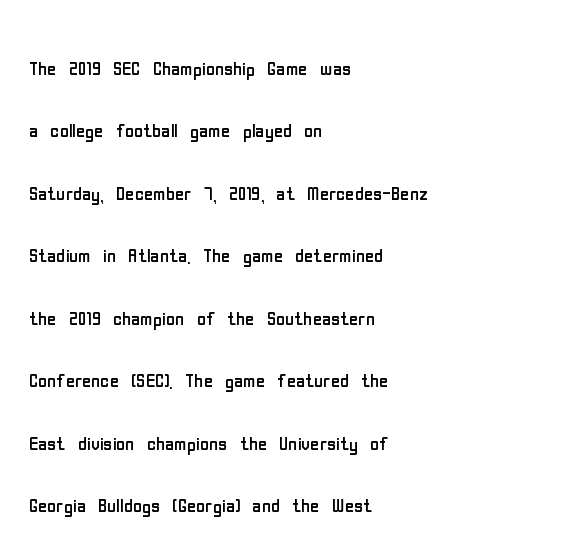
Bold? No — there's no thickening of the strokes. Widely set lines give the paragraph a tall, airy silhouette. The paragraph has a hard left edge and a soft right edge. Designer's note — italics off, roman on.
